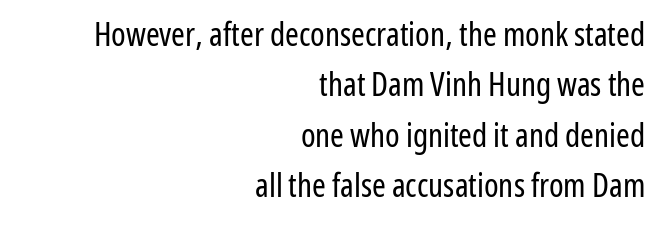
The image shows 33 px regular-weight, condensed sans-serif type, upright; set right-aligned, normal line spacing (1.53x), normal letter spacing, not underlined; low stroke contrast and a medium x-height.
